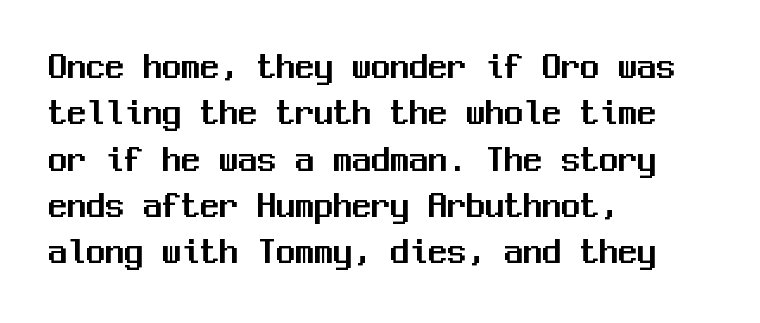
{"serif": "no", "italic": "no", "width": "normal", "stroke_contrast": "medium", "x_height": "medium", "monospaced": "yes", "underline": "no", "align": "left", "line_spacing_ratio": 1.22, "letter_spacing": "normal", "letter_spacing_em": 0.0, "glyph_px": 38}
